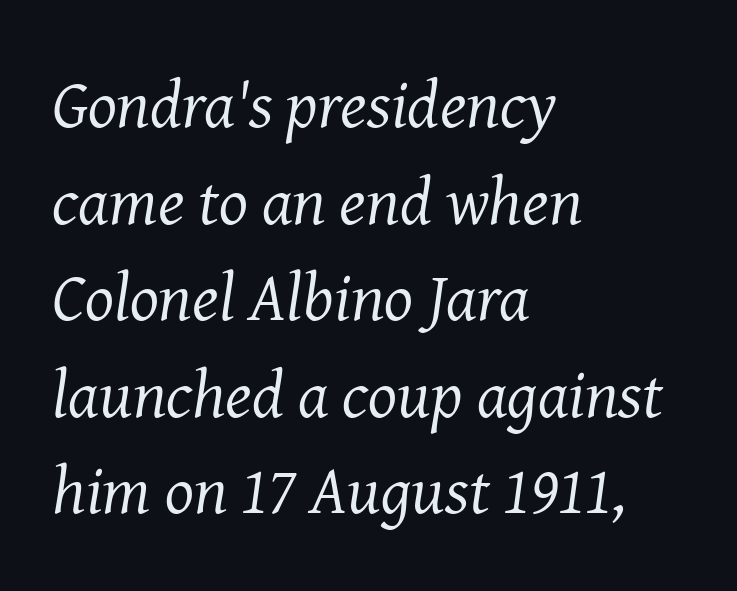
The characters display serif detailing at their extremities. The lines in this sample share a left origin and differ only in where they stop. Compared with ordinary roman type, these characters are visibly tilted. Is the type heavy? It reads as light-to-regular instead. A bare baseline throughout the passage. Here the designer chose a conventional face with non-uniform glyph widths.
